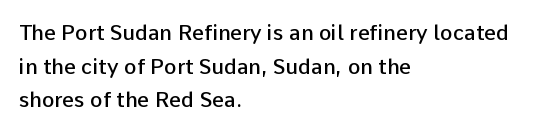
In terms of leading, this rendering sits right in the middle. These words are printed semibold, heavier than regular yet not bold. One-word summary of the alignment: left. Underline: absent.
